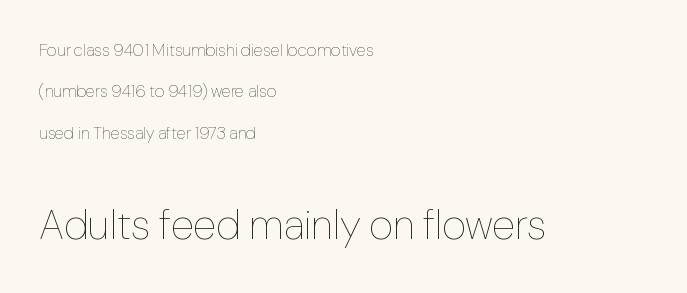
Q: Is the text bold? A: No.
Q: Is the text italic (slanted)? A: No, it is upright.
Q: Is the text underlined? A: No.
Q: How is the paragraph aligned? A: Left-aligned.
Q: Is the spacing between letters normal or unusually wide? A: Normal.
Q: Is the spacing between lines tight, normal or loose? A: Loose.
Q: Which block of text is set in a larger size, the first (top) or the second (bottom)? A: The second (bottom) one.
Q: Width (condensed, normal, or wide)? A: Normal.
Q: Stroke contrast? A: Low.
Q: x-height? A: Medium.
Q: Monospaced? A: No.
